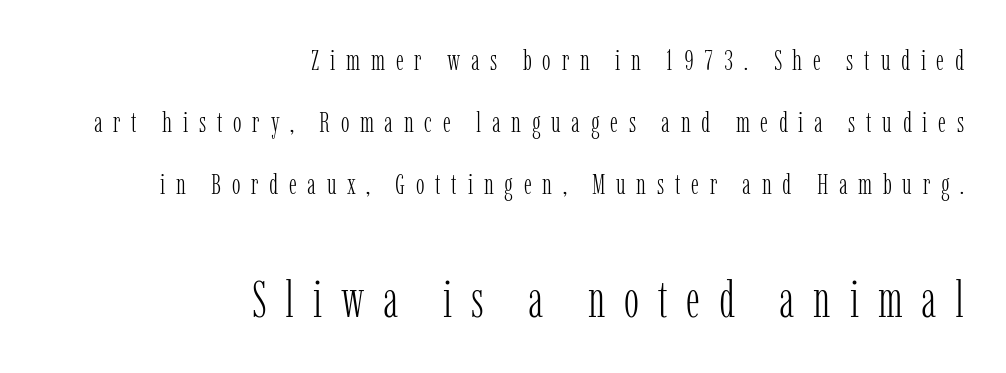
The image shows 51 px light, condensed serif type, upright; set right-aligned, loose line spacing (2.13x), unusually wide letter spacing (+0.37 em), not underlined; the second (bottom) block is 1.76x larger; low stroke contrast and a medium x-height.
